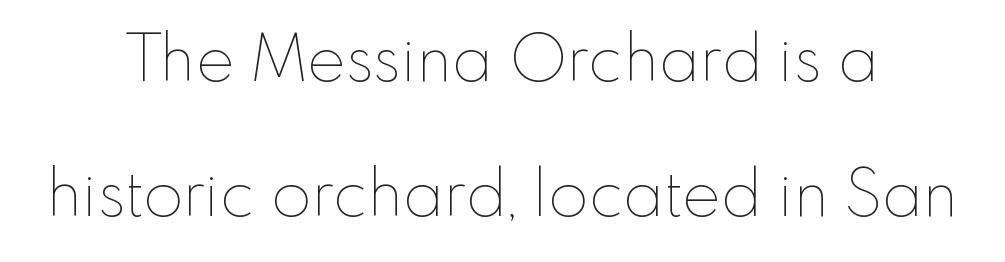
The image shows 65 px thin type, upright; set centered, loose line spacing (2.07x), normal letter spacing, not underlined; low stroke contrast and a small x-height.
